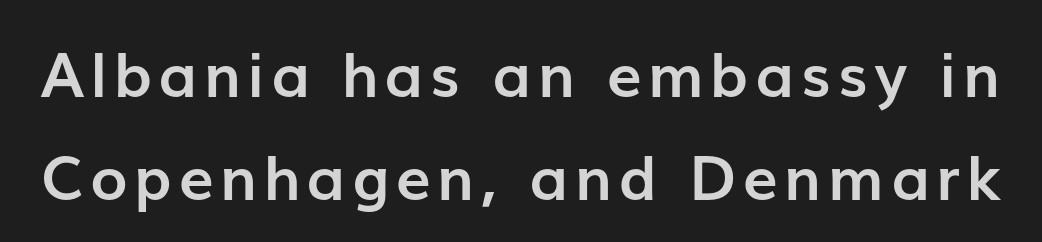
{"serif": "no", "italic": "no", "bold": "yes", "weight": "semibold", "width": "normal", "stroke_contrast": "low", "x_height": "medium", "monospaced": "no", "underline": "no", "line_spacing": "normal", "line_spacing_ratio": 1.66, "glyph_px": 62}
